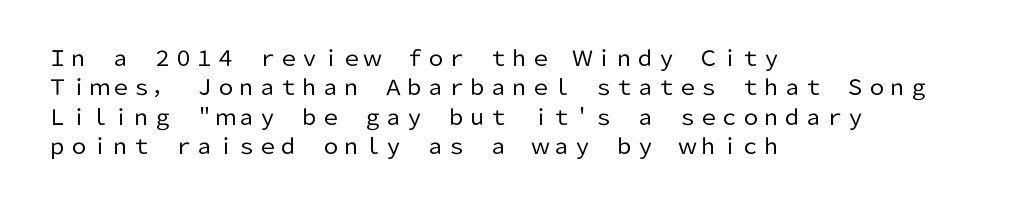
Q: Is the text bold? A: No.
Q: Is the text italic (slanted)? A: No, it is upright.
Q: Is the text underlined? A: No.
Q: How is the paragraph aligned? A: Left-aligned.
Q: Is the spacing between letters normal or unusually wide? A: Normal.
Q: Is the spacing between lines tight, normal or loose? A: Normal.
